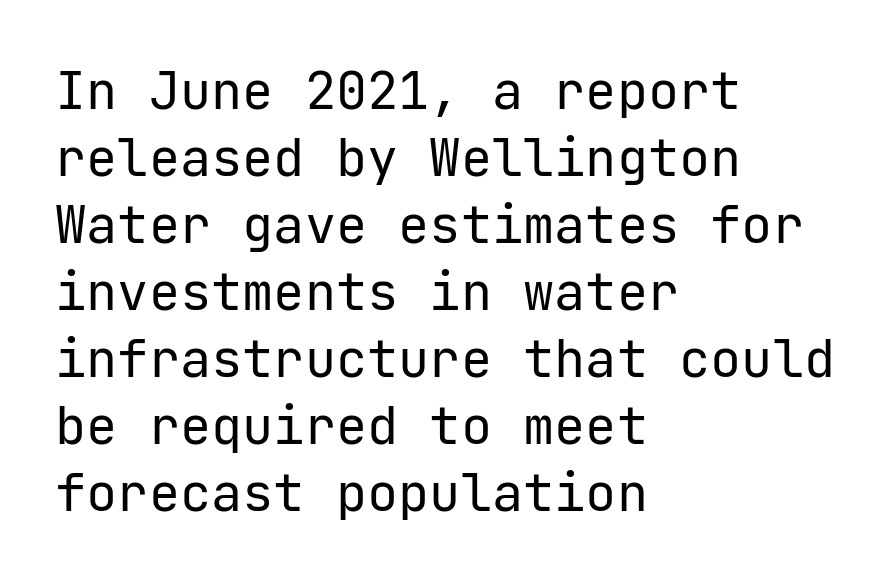
Q: Is the text bold? A: No.
Q: Is the text italic (slanted)? A: No, it is upright.
Q: Is the typeface a serif or a sans-serif typeface? A: Sans-serif.
Q: Is the text underlined? A: No.
Q: How is the paragraph aligned? A: Left-aligned.
Q: Is the spacing between letters normal or unusually wide? A: Normal.
Q: Is the spacing between lines tight, normal or loose? A: Normal.
Q: Width (condensed, normal, or wide)? A: Normal.
Q: Stroke contrast? A: Low.
Q: x-height? A: Medium.
